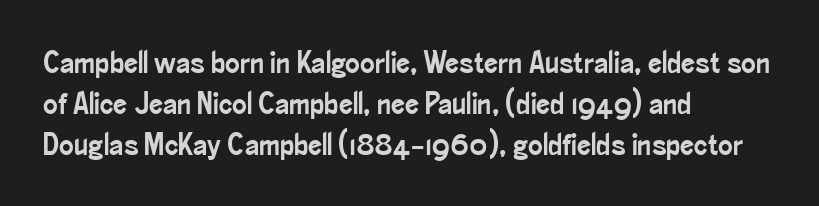
One glance says typical: line gaps are just what's usual. Teacher's note: observe the even left margin — that is flush-left alignment. This rendering leaves character spacing at its baseline value. The lettering holds an erect, upright posture throughout. Character widths vary here, with narrow letters taking less room than wide ones.
